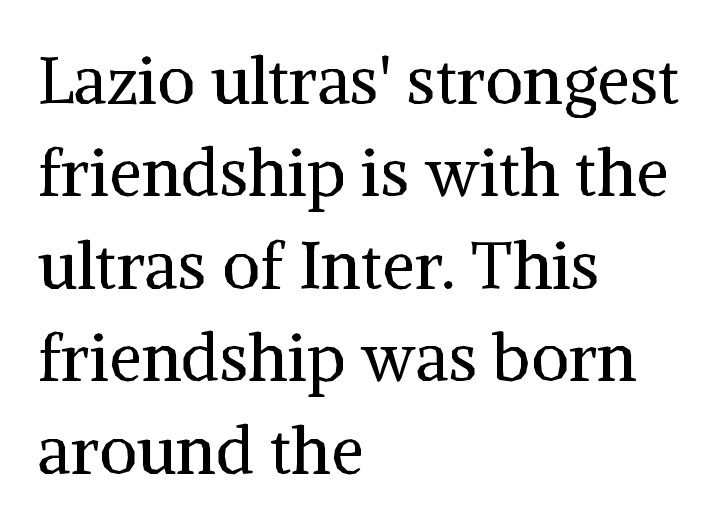
I'd call this a serif setting — the letters wear small feet. The lines in this sample share a left origin and differ only in where they stop. Summary of vertical rhythm: regular, with standard interline spacing. You could not count columns in this text — the font is proportionally spaced. The lettering holds an erect, upright posture throughout.
